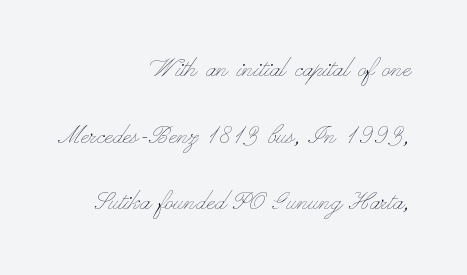
Q: Is the text bold? A: No.
Q: Is the text italic (slanted)? A: Yes.
Q: Is the text underlined? A: No.
Q: How is the paragraph aligned? A: Right-aligned.
Q: Is the spacing between letters normal or unusually wide? A: Normal.
Q: Is the spacing between lines tight, normal or loose? A: Loose.
Q: Width (condensed, normal, or wide)? A: Wide.
Q: Stroke contrast? A: Low.
Q: x-height? A: Small.
Q: Monospaced? A: No.
